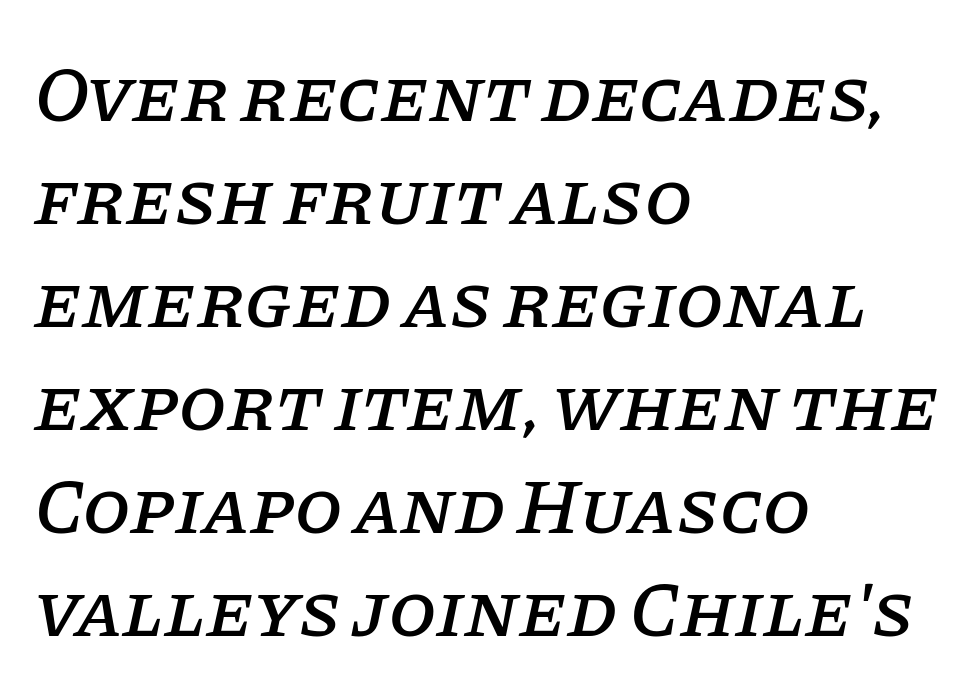
The image shows 78 px serif type, italic (leaning right); set left-aligned, normal line spacing (1.32x), normal letter spacing, not underlined; low stroke contrast and a large x-height.
